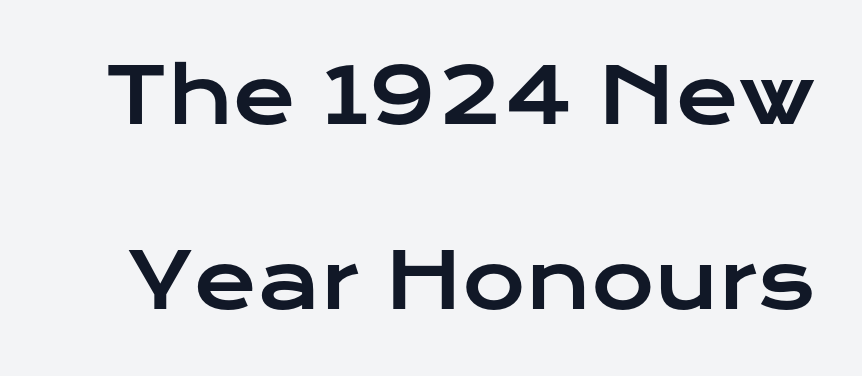
The image shows 77 px wide sans-serif type, upright; set loose line spacing (2.4x), normal letter spacing, not underlined; low stroke contrast and a medium x-height.
